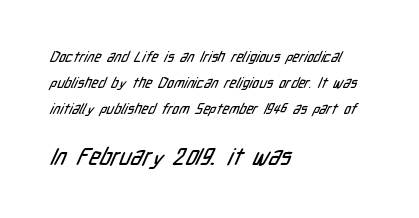
The image shows 23 px text type; set left-aligned, line spacing 1.84x, normal letter spacing, not underlined; the second (bottom) block is 1.64x larger.
